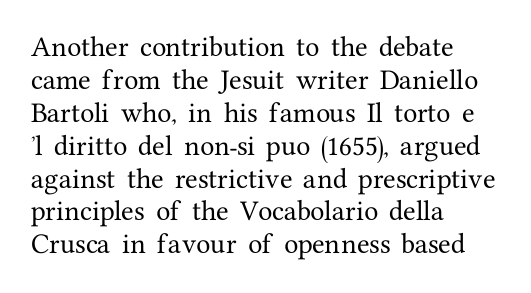
Plain, unruled lines of type. Letter spacing: default. Quick note: interline space is typical. Does the lettering tilt? It doesn't — this is upright. One-word summary of the alignment: left.
